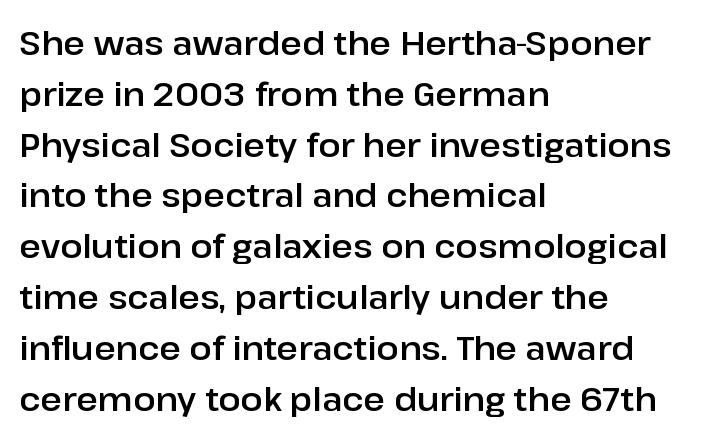
Any mark beneath the type? The region is blank. Leading: standard. The rendering uses natural spacing where letterforms have individual widths. Rendered with straight, roman letterforms. Type style note: lacks serifs.
